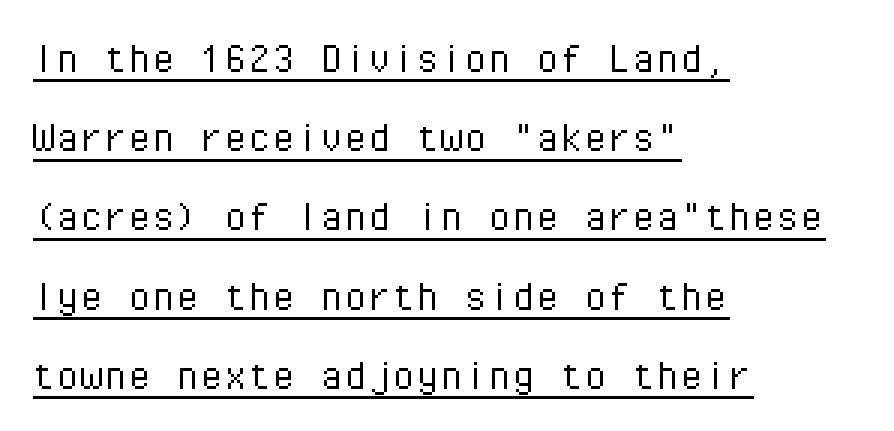
{"serif": "no", "italic": "no", "bold": "no", "weight": "light", "width": "normal", "stroke_contrast": "low", "x_height": "medium", "monospaced": "yes", "underline": "yes", "align": "left", "line_spacing": "normal", "line_spacing_ratio": 1.65, "letter_spacing": "normal", "letter_spacing_em": 0.0, "glyph_px": 48}
